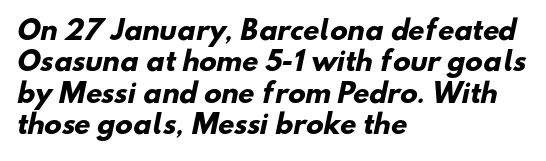
Q: Is the text bold? A: Yes.
Q: Is the text underlined? A: No.
Q: How is the paragraph aligned? A: Left-aligned.
Q: Is the spacing between letters normal or unusually wide? A: Normal.
